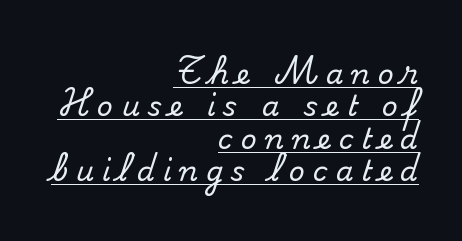
Q: Is the text italic (slanted)? A: Yes.
Q: Is the text underlined? A: Yes.
Q: How is the paragraph aligned? A: Right-aligned.
Q: Is the spacing between letters normal or unusually wide? A: Unusually wide.
Q: Width (condensed, normal, or wide)? A: Normal.
Q: Stroke contrast? A: Medium.
Q: x-height? A: Small.
Q: Monospaced? A: No.
